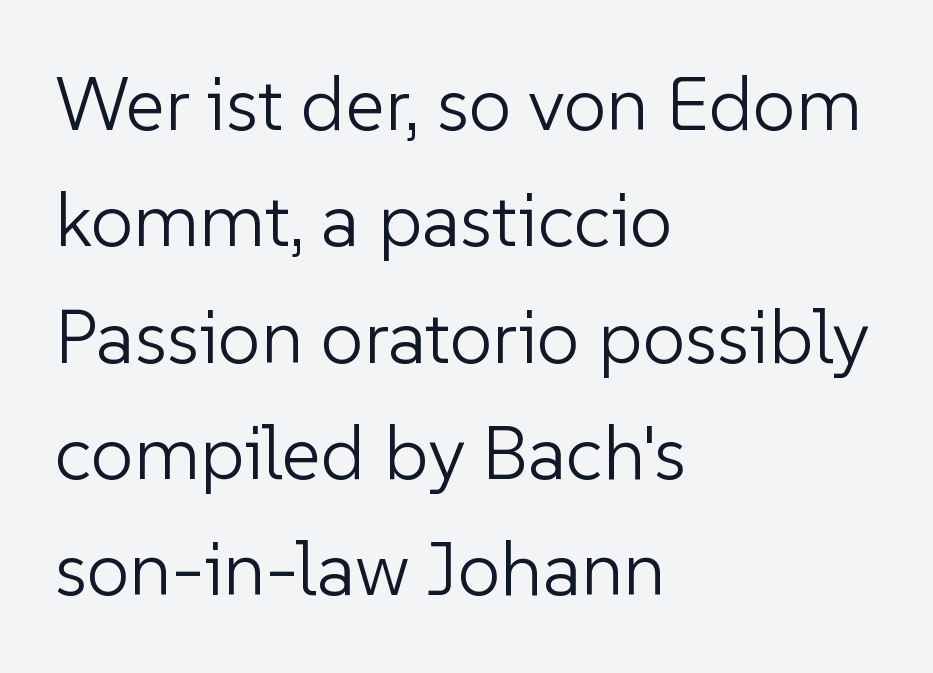
The image shows 76 px light sans-serif type, upright; set left-aligned, normal line spacing (1.53x), normal letter spacing, not underlined; low stroke contrast and a medium x-height.
